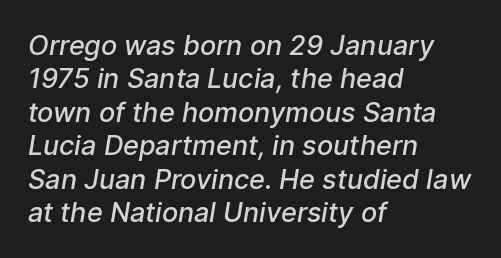
Q: Is the text bold? A: Semi-bold.
Q: Is the text underlined? A: No.
Q: How is the paragraph aligned? A: Left-aligned.
Q: Is the spacing between letters normal or unusually wide? A: Normal.
